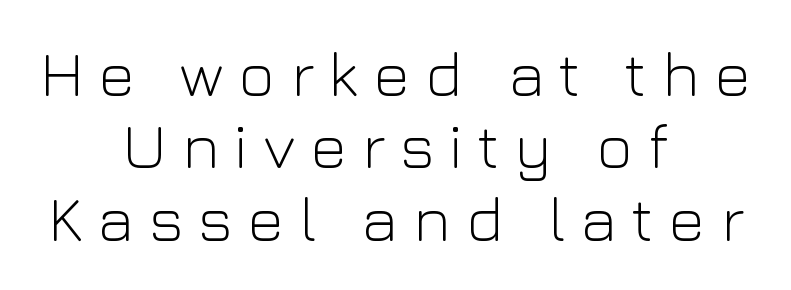
Q: Is the text bold? A: No.
Q: Is the text italic (slanted)? A: No, it is upright.
Q: Is the typeface a serif or a sans-serif typeface? A: Sans-serif.
Q: Is the text underlined? A: No.
Q: How is the paragraph aligned? A: Centered.
Q: Is the spacing between letters normal or unusually wide? A: Unusually wide.
Q: Is the spacing between lines tight, normal or loose? A: Tight.
Q: Width (condensed, normal, or wide)? A: Normal.
Q: Stroke contrast? A: Low.
Q: x-height? A: Medium.
Q: Monospaced? A: No.
